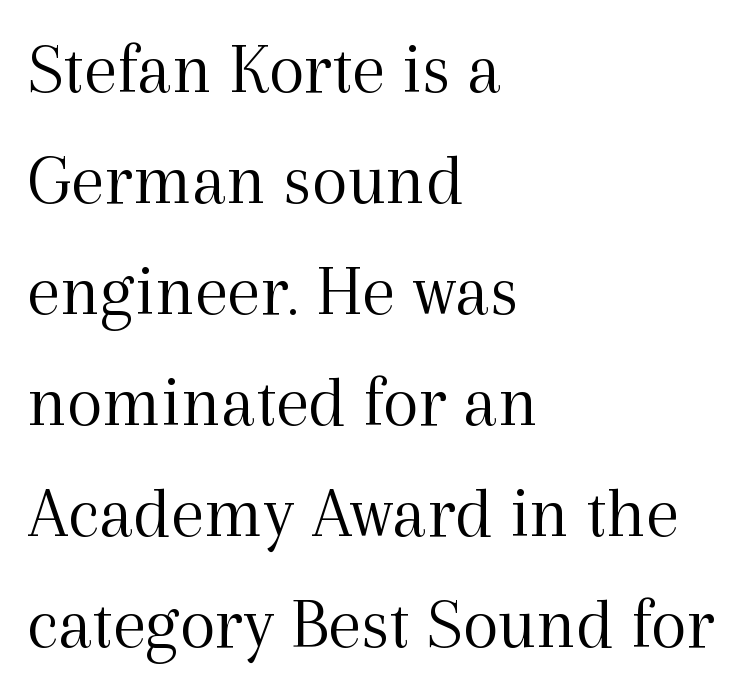
Q: Is the text bold? A: No.
Q: Is the text italic (slanted)? A: No, it is upright.
Q: Is the typeface a serif or a sans-serif typeface? A: Serif.
Q: Is the text underlined? A: No.
Q: How is the paragraph aligned? A: Left-aligned.
Q: Is the spacing between letters normal or unusually wide? A: Normal.
Q: Is the spacing between lines tight, normal or loose? A: Normal.
Q: Width (condensed, normal, or wide)? A: Normal.
Q: x-height? A: Medium.
Q: Monospaced? A: No.
